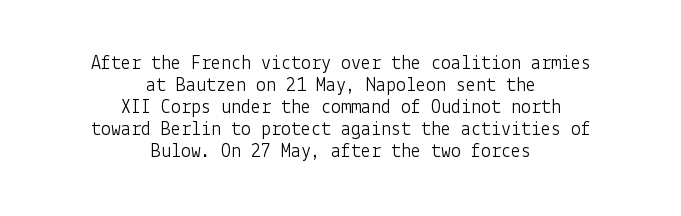
The image shows 20 px text type, upright; set centered, tight line spacing (1.1x), normal letter spacing, not underlined.
